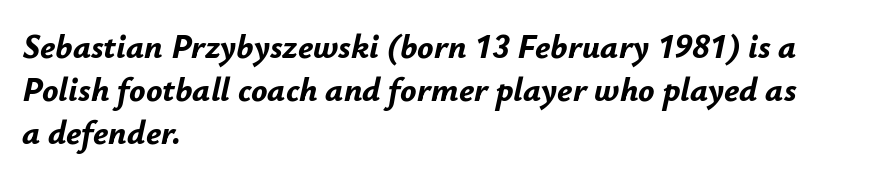
Q: Is the text bold? A: Yes.
Q: Is the text italic (slanted)? A: Yes, it leans right by about 12 degrees.
Q: Is the text underlined? A: No.
Q: How is the paragraph aligned? A: Left-aligned.
Q: Is the spacing between letters normal or unusually wide? A: Normal.
Q: Is the spacing between lines tight, normal or loose? A: Normal.
Q: Width (condensed, normal, or wide)? A: Normal.
Q: Stroke contrast? A: Low.
Q: x-height? A: Small.
Q: Monospaced? A: No.
